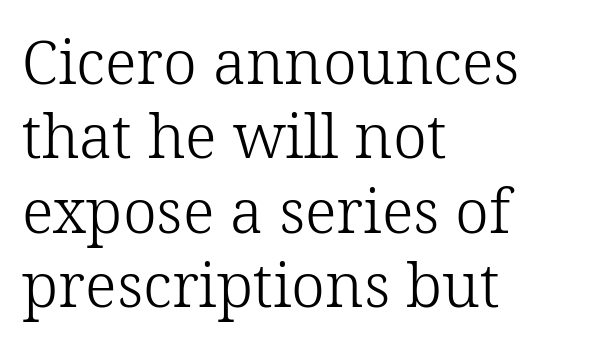
{"serif": "yes", "italic": "no", "bold": "no", "weight": "light", "width": "normal", "stroke_contrast": "low", "x_height": "medium", "monospaced": "no", "underline": "no", "align": "left", "line_spacing_ratio": 1.22, "letter_spacing": "normal", "letter_spacing_em": 0.0, "glyph_px": 61}
